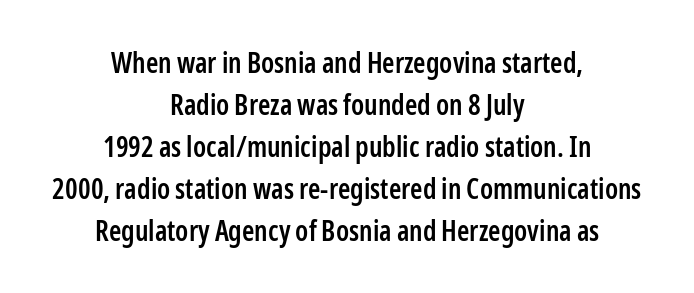
{"serif": "no", "italic": "no", "bold": "semi", "weight": "semibold", "width": "condensed", "stroke_contrast": "low", "x_height": "medium", "monospaced": "no", "underline": "no", "align": "center", "line_spacing": "normal", "line_spacing_ratio": 1.5, "letter_spacing": "normal", "letter_spacing_em": 0.0, "glyph_px": 28}
